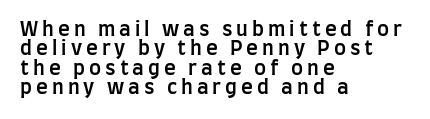
The image shows 20 px text type, upright; set left-aligned, tight line spacing (0.97x), unusually wide letter spacing (+0.2 em), not underlined.
